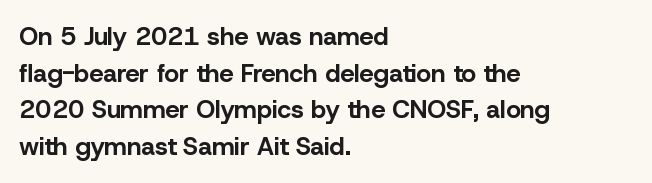
Q: Is the text bold? A: Yes.
Q: Is the text italic (slanted)? A: No, it is upright.
Q: Is the text underlined? A: No.
Q: How is the paragraph aligned? A: Left-aligned.
Q: Is the spacing between letters normal or unusually wide? A: Normal.
Q: Is the spacing between lines tight, normal or loose? A: Normal.
